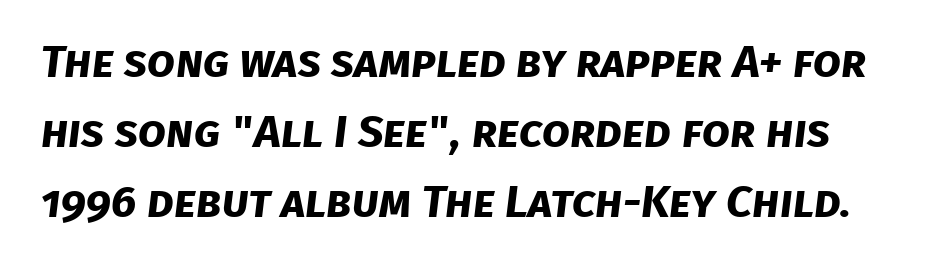
{"serif": "no", "bold": "yes", "weight": "bold", "width": "normal", "stroke_contrast": "low", "x_height": "large", "monospaced": "no", "underline": "no", "line_spacing": "normal", "line_spacing_ratio": 1.56, "letter_spacing": "normal", "letter_spacing_em": 0.0, "glyph_px": 45}
